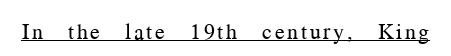
Q: Is the text bold? A: No.
Q: Is the text italic (slanted)? A: No, it is upright.
Q: Is the text underlined? A: Yes.
